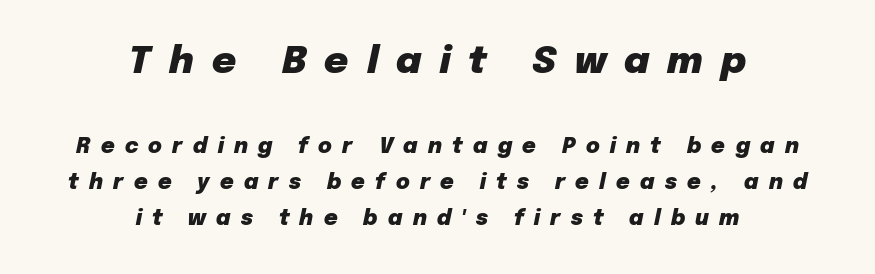
Q: Is the text bold? A: Yes.
Q: Is the text italic (slanted)? A: Yes, it leans right by about 12 degrees.
Q: Is the text underlined? A: No.
Q: How is the paragraph aligned? A: Centered.
Q: Is the spacing between letters normal or unusually wide? A: Unusually wide.
Q: Which block of text is set in a larger size, the first (top) or the second (bottom)? A: The first (top) one.
Q: Width (condensed, normal, or wide)? A: Normal.
Q: Stroke contrast? A: Low.
Q: x-height? A: Medium.
Q: Monospaced? A: No.
